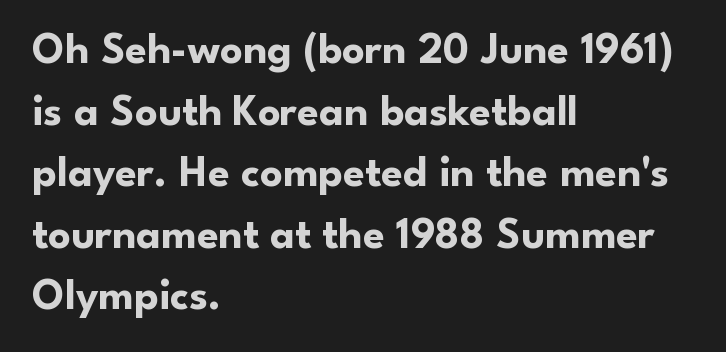
{"serif": "no", "italic": "no", "bold": "yes", "weight": "bold", "width": "normal", "stroke_contrast": "low", "x_height": "small", "monospaced": "no", "underline": "no", "align": "left", "line_spacing": "normal", "line_spacing_ratio": 1.4, "letter_spacing": "normal", "letter_spacing_em": 0.0, "glyph_px": 44}
